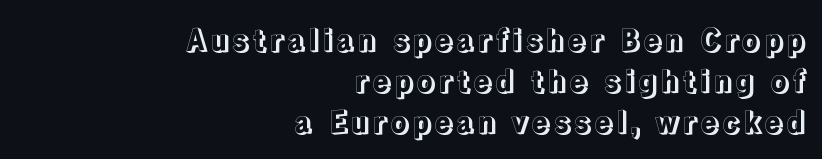
Q: Is the text italic (slanted)? A: No, it is upright.
Q: Is the text underlined? A: No.
Q: How is the paragraph aligned? A: Right-aligned.
Q: Is the spacing between lines tight, normal or loose? A: Normal.
Q: Width (condensed, normal, or wide)? A: Normal.
Q: x-height? A: Medium.
Q: Monospaced? A: No.
